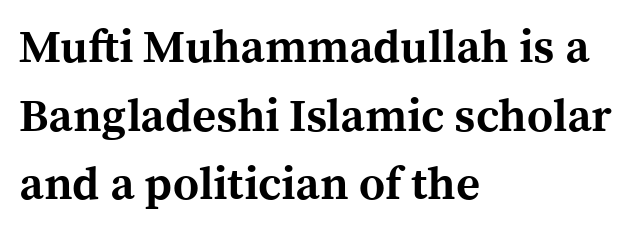
The rendering uses natural spacing where letterforms have individual widths. Is this a sans? No — the strokes have serifs. Lines of text with bare space underneath. Tall strokes in this sample are plumb rather than angled.
